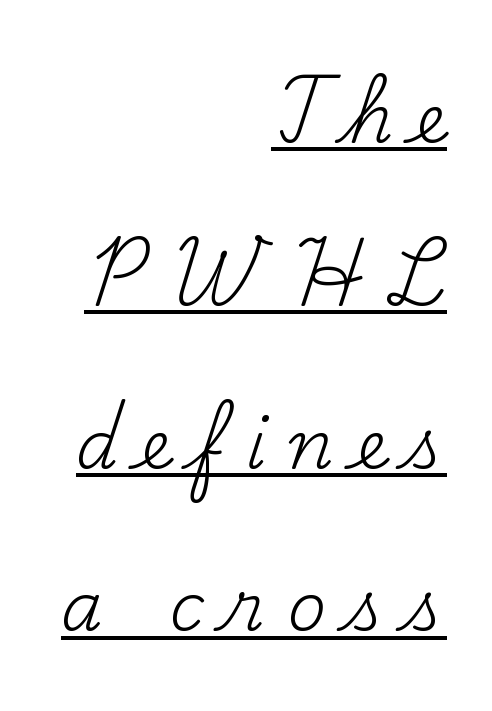
{"serif": "yes", "bold": "no", "weight": "regular", "width": "normal", "stroke_contrast": "medium", "x_height": "small", "monospaced": "no", "underline": "yes", "align": "right", "line_spacing": "loose", "line_spacing_ratio": 2.43, "letter_spacing": "wide", "letter_spacing_em": 0.34, "glyph_px": 67}
